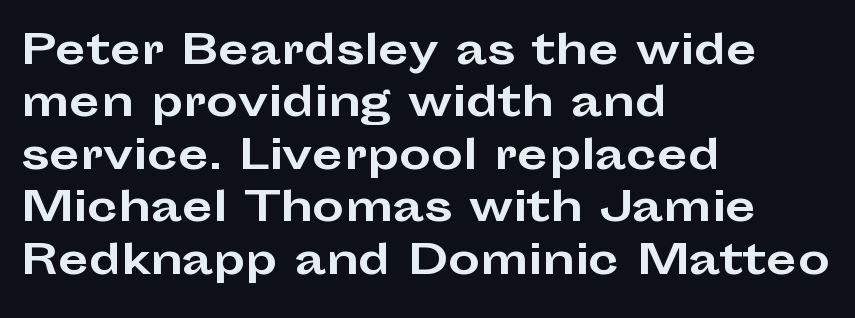
Short and long lines alike share a common starting point at left. It's the straight-up-and-down kind of type. Note: no serifs on the glyphs. This sample has the flowing, uneven cadence of proportional lettering.
